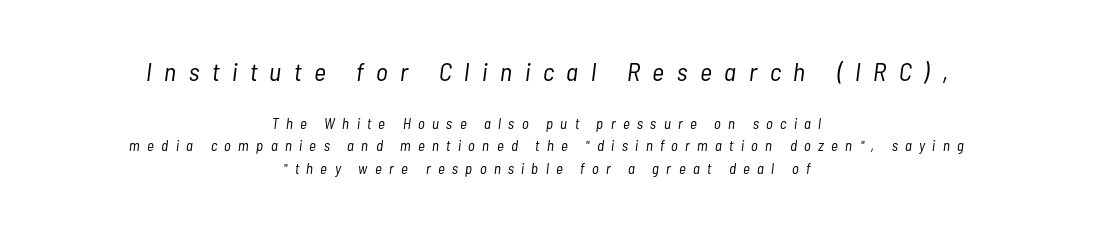
Q: Is the text bold? A: No.
Q: Is the text italic (slanted)? A: Yes, it leans right by about 7 degrees.
Q: Is the text underlined? A: No.
Q: How is the paragraph aligned? A: Centered.
Q: Is the spacing between letters normal or unusually wide? A: Unusually wide.
Q: Is the spacing between lines tight, normal or loose? A: Normal.
Q: Which block of text is set in a larger size, the first (top) or the second (bottom)? A: The first (top) one.
